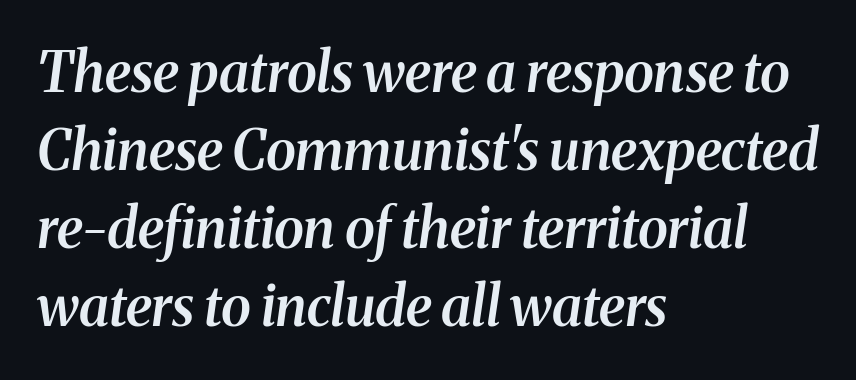
The image shows 55 px semibold serif type, italic (leaning right); set left-aligned, normal line spacing (1.42x), normal letter spacing, not underlined; medium stroke contrast and a medium x-height.
